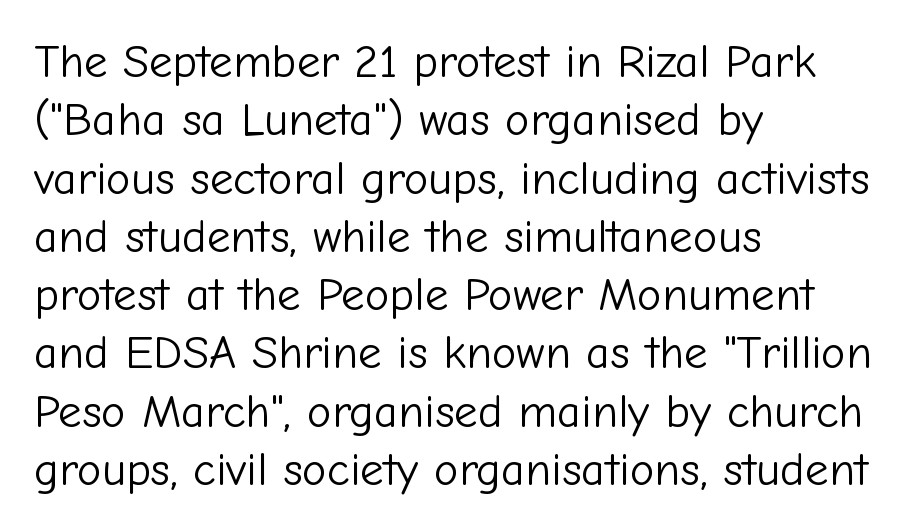
The image shows 47 px light sans-serif type, upright; set left-aligned, line spacing 1.24x, normal letter spacing, not underlined; low stroke contrast and a medium x-height.
